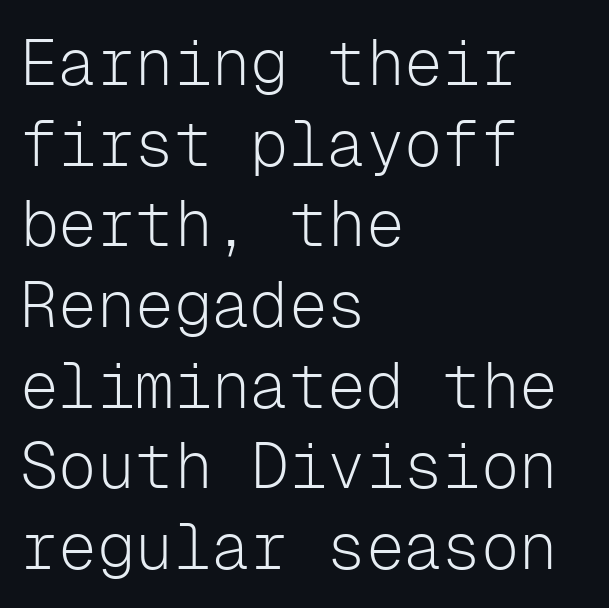
{"serif": "no", "italic": "no", "bold": "no", "weight": "light", "width": "normal", "stroke_contrast": "low", "x_height": "medium", "monospaced": "yes", "underline": "no", "align": "left", "line_spacing": "normal", "line_spacing_ratio": 1.26, "letter_spacing": "normal", "letter_spacing_em": 0.0, "glyph_px": 64}
